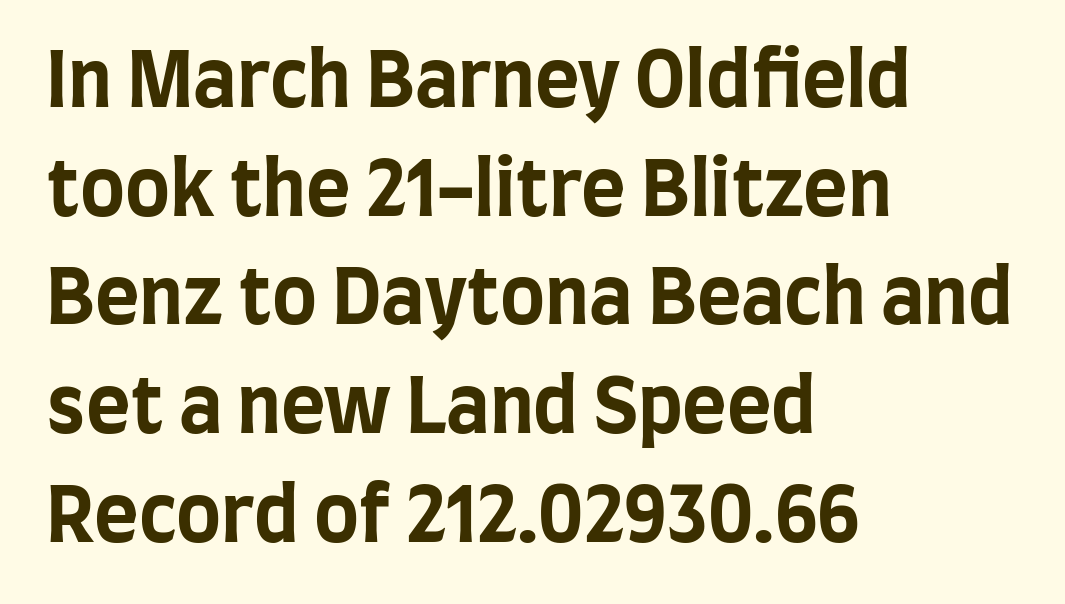
Q: Is the text bold? A: Yes.
Q: Is the text italic (slanted)? A: No, it is upright.
Q: Is the typeface a serif or a sans-serif typeface? A: Sans-serif.
Q: Is the text underlined? A: No.
Q: How is the paragraph aligned? A: Left-aligned.
Q: Is the spacing between letters normal or unusually wide? A: Normal.
Q: Is the spacing between lines tight, normal or loose? A: Normal.
Q: Width (condensed, normal, or wide)? A: Condensed.
Q: Stroke contrast? A: Low.
Q: x-height? A: Large.
Q: Monospaced? A: No.
